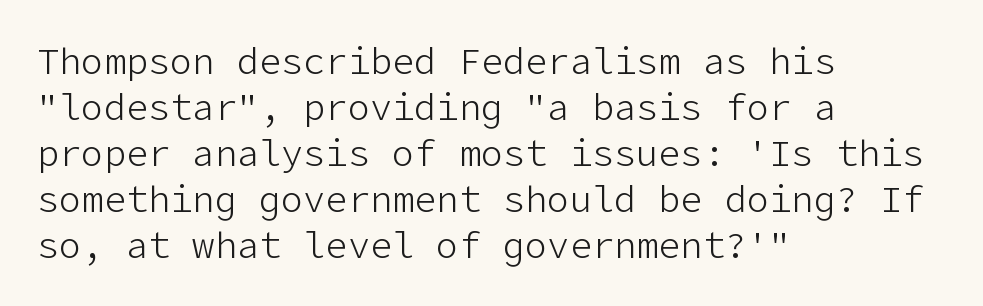
The characters are drawn with everyday or finer stroke widths. Stroke terminals: plain, sans-serif. Left-aligned paragraph, ragged on the right. The font's upright variant was chosen for this text. How are the letters spaced? Ordinarily, with no added tracking.
